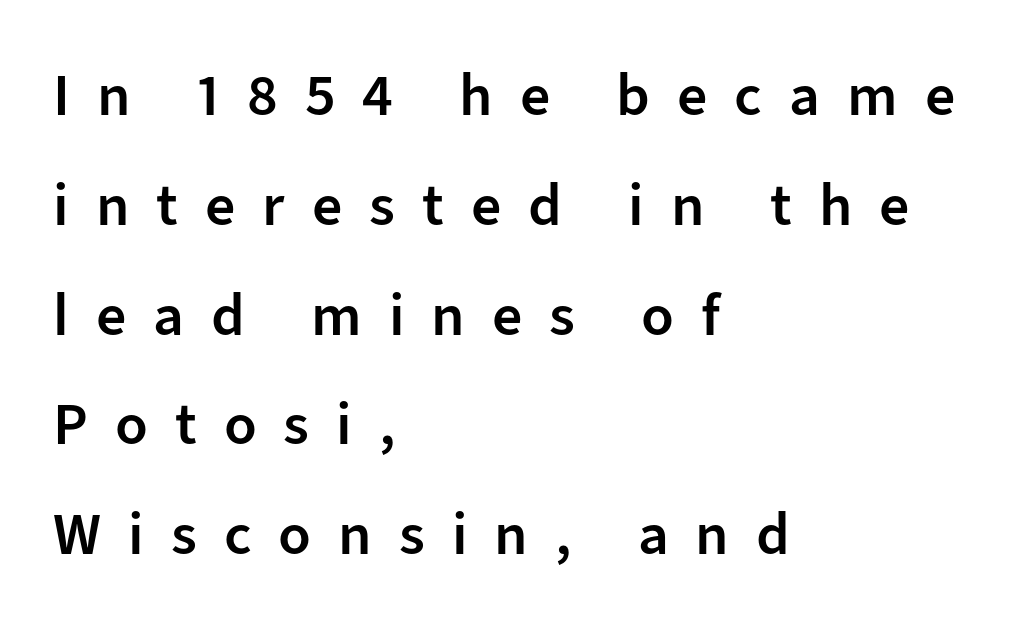
Any mark beneath the type? The region is blank. The line texture is sparse and dotted thanks to wide tracking. The specimen reads as upright at a glance. The rendering uses natural spacing where letterforms have individual widths. Horizontal alignment here is leftward, the default for most running prose.
